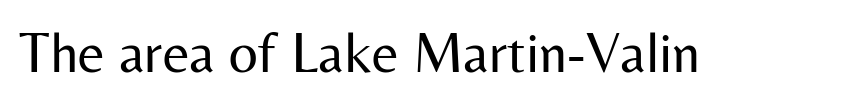
{"serif": "no", "italic": "no", "bold": "no", "weight": "regular", "width": "normal", "stroke_contrast": "medium", "x_height": "medium", "monospaced": "no", "underline": "no", "letter_spacing": "normal", "letter_spacing_em": 0.0, "glyph_px": 57}
